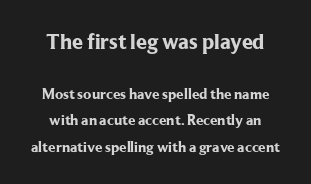
The image shows 22 px bold type, upright; set centered, line spacing 1.78x, normal letter spacing, not underlined; the first (top) block is 1.47x larger.
